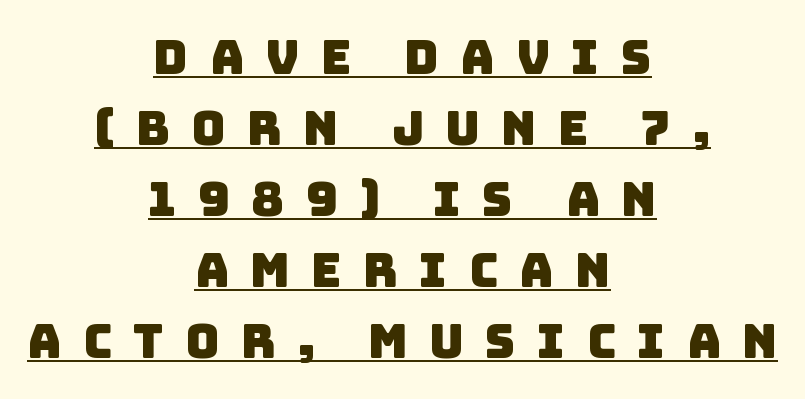
{"serif": "no", "width": "normal", "stroke_contrast": "low", "x_height": "large", "monospaced": "no", "underline": "yes", "align": "center", "line_spacing": "normal", "line_spacing_ratio": 1.51, "letter_spacing": "wide", "letter_spacing_em": 0.45, "glyph_px": 47}
